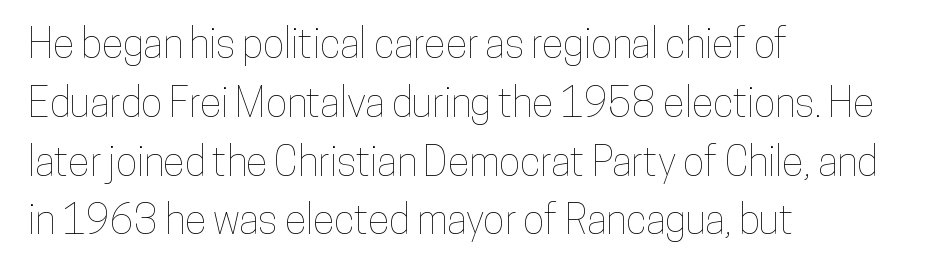
The image shows 40 px condensed type, upright; set left-aligned, normal line spacing (1.47x), normal letter spacing, not underlined; low stroke contrast and a medium x-height.
